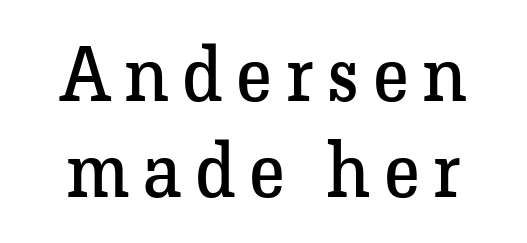
Q: Is the text bold? A: No.
Q: Is the text italic (slanted)? A: No, it is upright.
Q: Is the typeface a serif or a sans-serif typeface? A: Serif.
Q: Is the text underlined? A: No.
Q: Is the spacing between lines tight, normal or loose? A: Normal.
Q: Width (condensed, normal, or wide)? A: Normal.
Q: Stroke contrast? A: Low.
Q: x-height? A: Medium.
Q: Monospaced? A: No.
